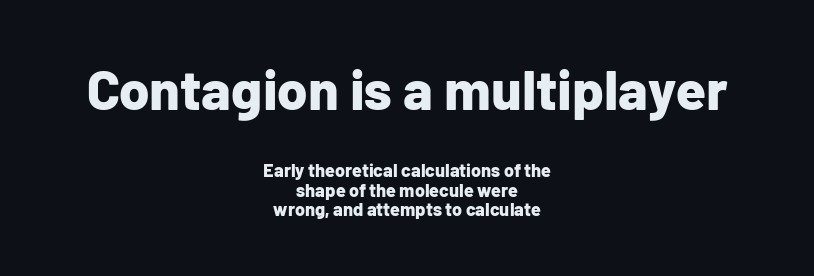
Is the type bold? Yes — the strokes are clearly thick and heavy. Does the bottom block carry the larger type? No, the top block does. Notice how the stems are strictly vertical — no italics here. The face used here is proportionally spaced, like ordinary book or web type. Beneath every word, the page is bare. Alignment: centered.
